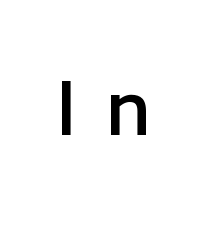
The image shows 72 px semibold sans-serif type, upright; set unusually wide letter spacing (+0.38 em), not underlined; low stroke contrast and a medium x-height.
